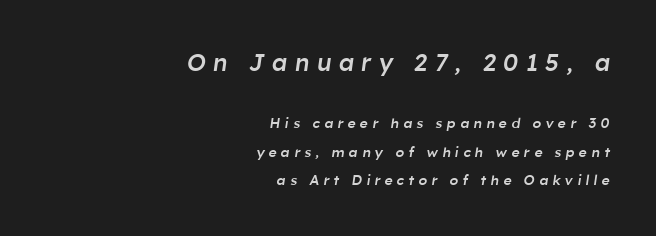
Q: Is the text bold? A: Semi-bold.
Q: Is the text italic (slanted)? A: Yes, it leans right by about 8 degrees.
Q: Is the text underlined? A: No.
Q: How is the paragraph aligned? A: Right-aligned.
Q: Is the spacing between letters normal or unusually wide? A: Unusually wide.
Q: Is the spacing between lines tight, normal or loose? A: Loose.
Q: Which block of text is set in a larger size, the first (top) or the second (bottom)? A: The first (top) one.
